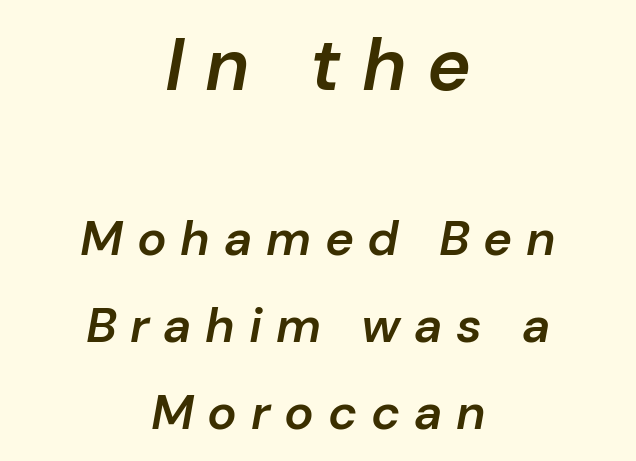
Q: Is the text bold? A: Semi-bold.
Q: Is the text italic (slanted)? A: Yes, it leans right by about 10 degrees.
Q: Is the text underlined? A: No.
Q: How is the paragraph aligned? A: Centered.
Q: Is the spacing between letters normal or unusually wide? A: Unusually wide.
Q: Which block of text is set in a larger size, the first (top) or the second (bottom)? A: The first (top) one.
Q: Width (condensed, normal, or wide)? A: Normal.
Q: Stroke contrast? A: Low.
Q: x-height? A: Medium.
Q: Monospaced? A: No.
